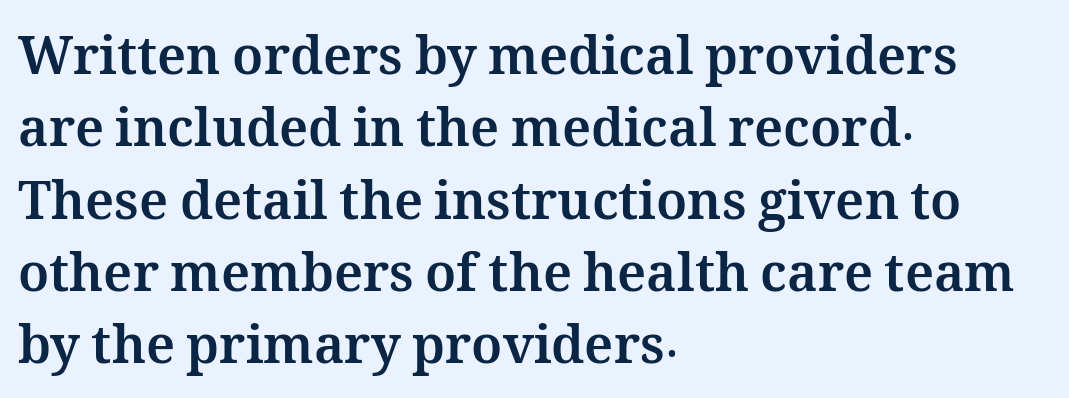
Q: Is the text bold? A: Yes.
Q: Is the text italic (slanted)? A: No, it is upright.
Q: Is the text underlined? A: No.
Q: How is the paragraph aligned? A: Left-aligned.
Q: Is the spacing between letters normal or unusually wide? A: Normal.
Q: Is the spacing between lines tight, normal or loose? A: Normal.
Q: Width (condensed, normal, or wide)? A: Normal.
Q: Stroke contrast? A: Medium.
Q: x-height? A: Medium.
Q: Monospaced? A: No.
